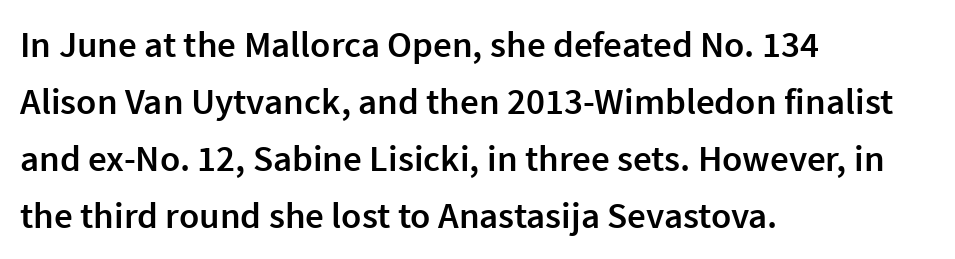
{"serif": "no", "italic": "no", "bold": "semi", "weight": "semibold", "width": "normal", "x_height": "medium", "monospaced": "no", "underline": "no", "align": "left", "line_spacing": "normal", "line_spacing_ratio": 1.54, "letter_spacing": "normal", "letter_spacing_em": 0.0, "glyph_px": 37}
